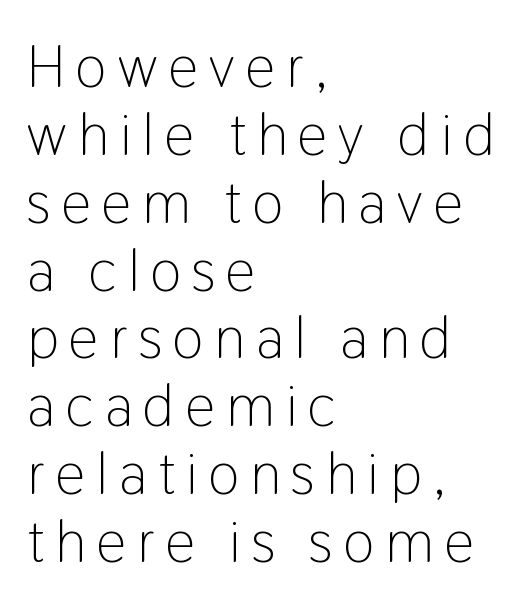
The letters advance in unequal steps, a hallmark of proportional type. Only glyphs here, with clear space below each row. Every character sits straight up, as roman type does. The setting favours the left margin, as ordinary paragraphs usually do. The font is comparable to plain body text, perhaps lighter.
